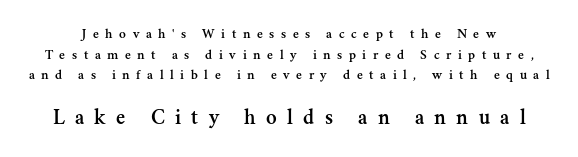
Which of the two is more prominent by size? The second, at the bottom. This is the regular roman posture of the typeface. You could only call the tracking loose — the letters float apart. Clear beneath every line of the passage. Baseline-to-baseline distance is the conventional proportion of letter height.
